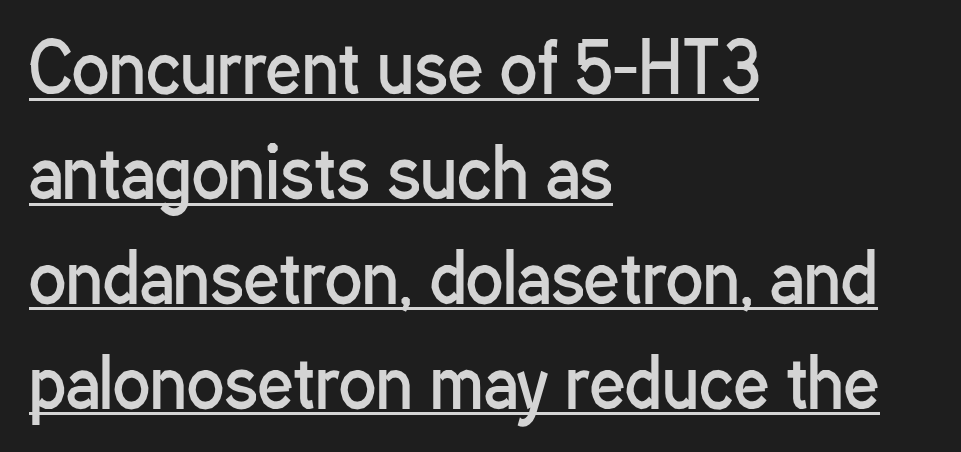
The image shows 69 px regular-weight, condensed sans-serif type, upright; set left-aligned, normal line spacing (1.52x), normal letter spacing, underlined; low stroke contrast and a medium x-height.
